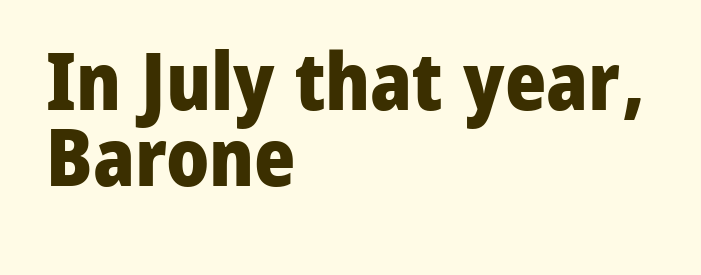
{"serif": "no", "italic": "no", "bold": "yes", "weight": "heavy", "width": "normal", "stroke_contrast": "low", "x_height": "medium", "monospaced": "no", "underline": "no", "align": "left", "line_spacing": "tight", "line_spacing_ratio": 0.96, "letter_spacing": "normal", "letter_spacing_em": 0.0, "glyph_px": 79}
